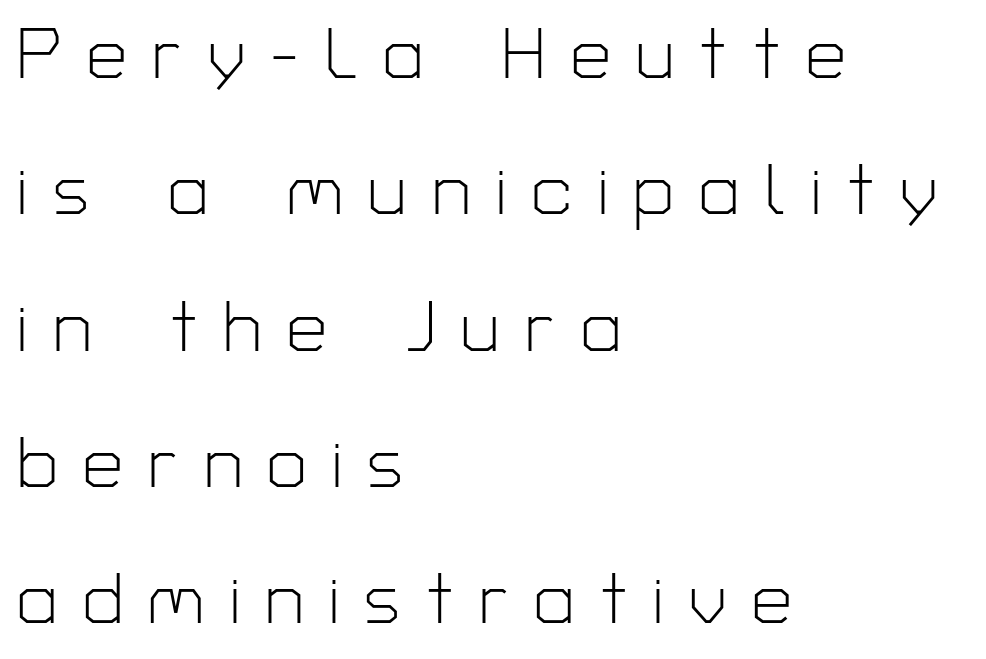
Stroke terminals: plain, sans-serif. Underlining? Definitely not there. What stands out about the letter spacing? Its width — letters are far apart. Proportional: the letters do not fall into vertical columns.
